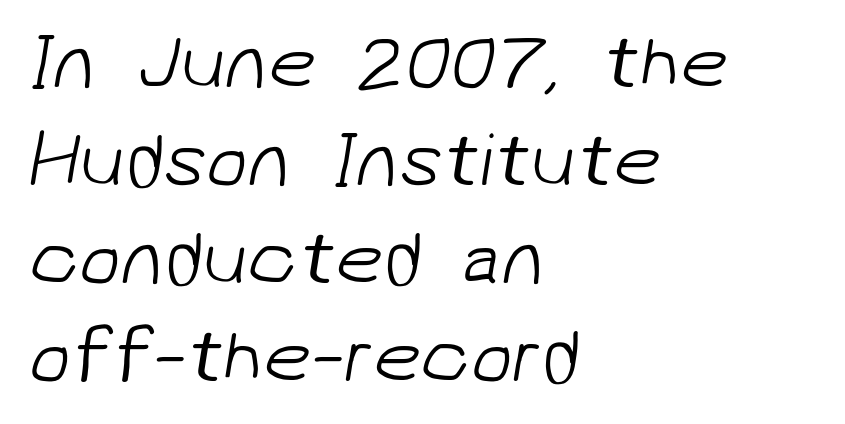
{"serif": "no", "bold": "no", "weight": "light", "width": "normal", "stroke_contrast": "low", "x_height": "medium", "monospaced": "no", "underline": "no", "align": "left", "line_spacing": "normal", "line_spacing_ratio": 1.29, "letter_spacing": "normal", "letter_spacing_em": 0.0, "glyph_px": 76}
